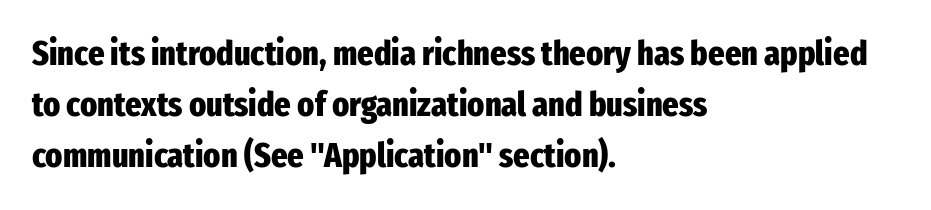
The text was rendered using a sans face with plain stroke endings. These lines are set flush left with a ragged right edge. These lines are rendered in a variable-pitch font. Look at the tracking — it's just the regular setting, nothing added.
